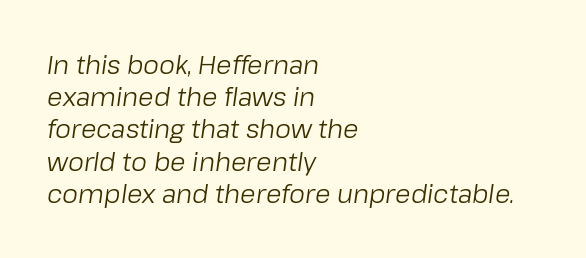
The image shows 25 px text type, italic (leaning right); set left-aligned, normal line spacing (1.29x), normal letter spacing, not underlined.
